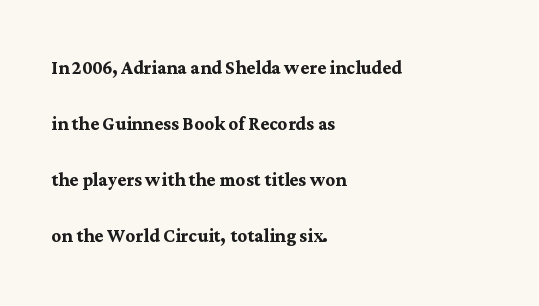
{"italic": "no", "bold": "yes", "underline": "no", "align": "left", "line_spacing": "loose", "line_spacing_ratio": 2.34, "letter_spacing": "normal", "letter_spacing_em": 0.0, "glyph_px": 24}
